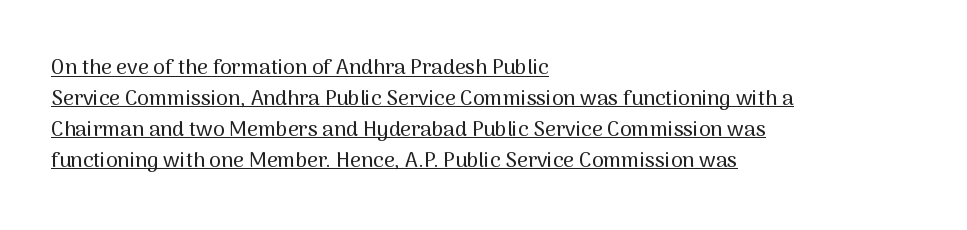
The image shows 21 px text type, upright; set left-aligned, normal line spacing (1.47x), normal letter spacing, underlined.
